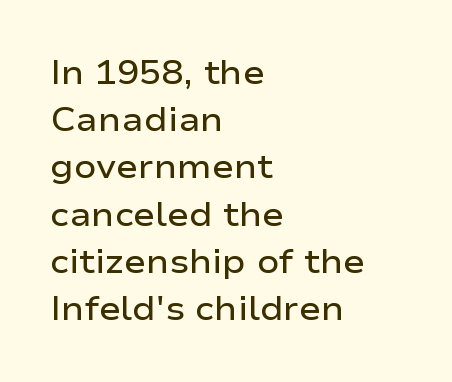
This sample uses a sans-serif face. Vertically, the passage feels balanced, rows spaced as you'd expect. The letterforms sit shoulder to shoulder at normal distance. The sample has been set in demibold, a notch under bold. The specimen omits any rule beneath the text block's lines.
